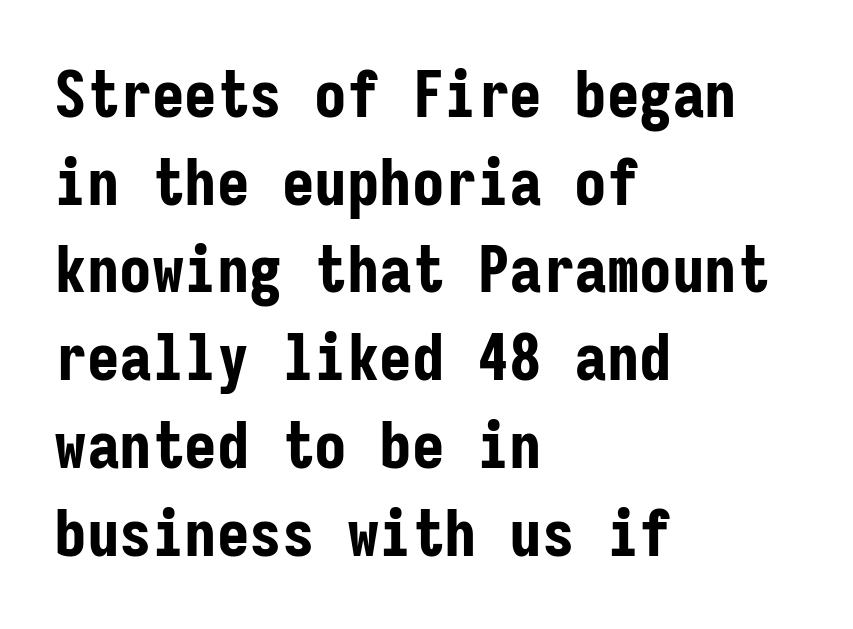
Plain, unruled lines of type. A typesetter would call this monospace, since all characters share one set width. What stands out about the letter spacing? Nothing — it is the standard amount. Every stem runs plumb, perpendicular to the baseline. A full-strength bold gives these letters their thick strokes.
